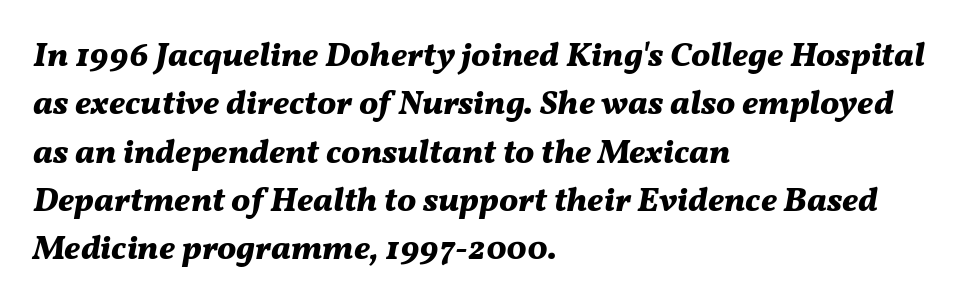
{"italic": "yes", "lean": "right", "slant_degrees": 11, "bold": "yes", "weight": "bold", "width": "normal", "stroke_contrast": "medium", "x_height": "medium", "monospaced": "no", "underline": "no", "align": "left", "line_spacing": "normal", "line_spacing_ratio": 1.42, "letter_spacing": "normal", "letter_spacing_em": 0.0, "glyph_px": 34}
